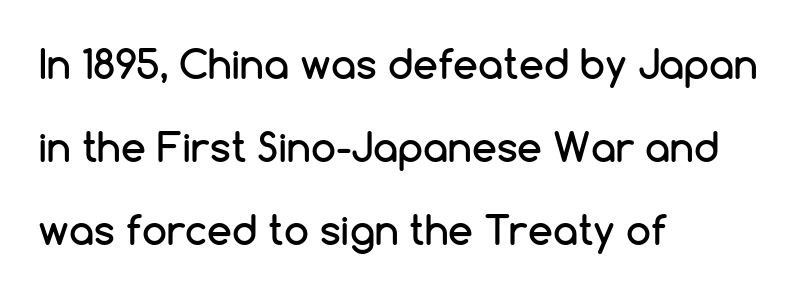
The image shows 40 px sans-serif type, upright; set left-aligned, loose line spacing (2.08x), normal letter spacing, not underlined; low stroke contrast and a medium x-height.
